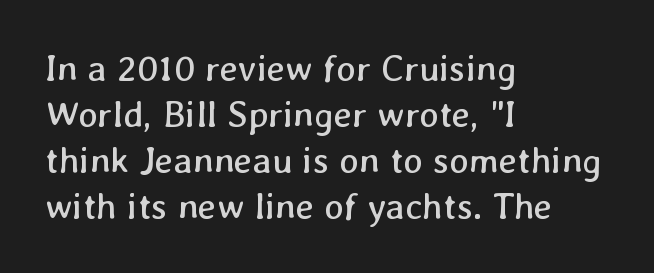
The letterforms sit at book weight or below. Standard letterfit; no display-style spreading of the glyphs. Does the copy run flush right? No — it runs flush left. Each letter keeps its own natural width here, so spacing adapts to shape.
